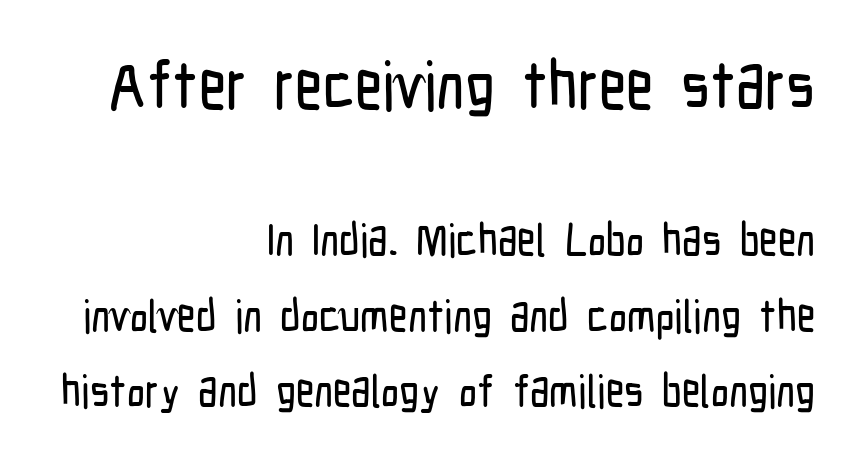
{"serif": "no", "italic": "no", "width": "condensed", "stroke_contrast": "low", "x_height": "medium", "monospaced": "no", "underline": "no", "align": "right", "line_spacing": "normal", "line_spacing_ratio": 1.68, "letter_spacing": "normal", "letter_spacing_em": 0.0, "larger_block": "first", "size_ratio": 1.49, "glyph_px": 67}
